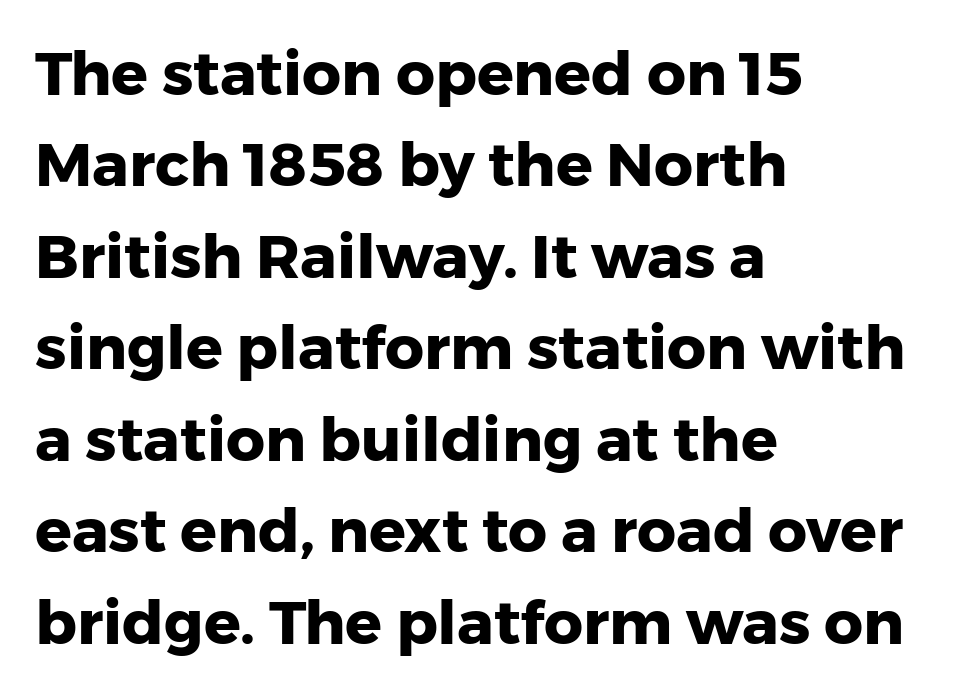
The face used here is proportionally spaced, like ordinary book or web type. Summary of vertical rhythm: regular, with standard interline spacing. The tracking reads as untouched default to a designer's eye. The space beneath each line is pristine and unruled. Pretty heavy lettering here — definitely bold. Every row of glyphs begins at an identical x-position on the left.
